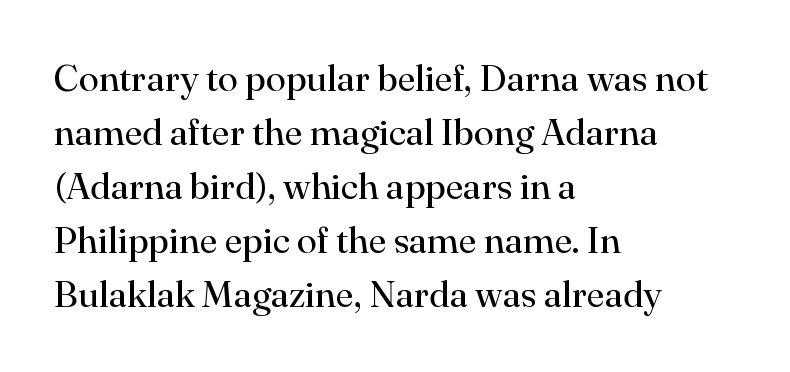
The image shows 37 px regular-weight serif type, upright; set left-aligned, normal line spacing (1.46x), normal letter spacing, not underlined; high stroke contrast and a small x-height.
